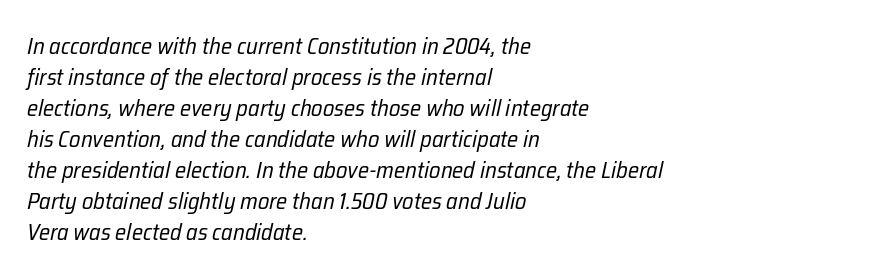
The image shows 23 px text type, italic (leaning right); set left-aligned, normal line spacing (1.35x), normal letter spacing, not underlined.
